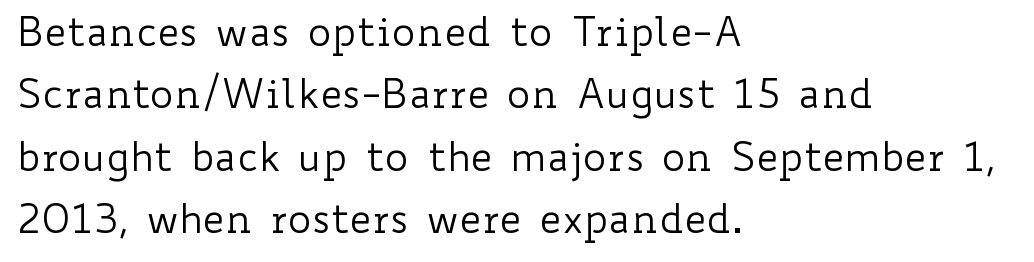
The image shows 40 px regular-weight, wide type, upright; set left-aligned, normal line spacing (1.56x), normal letter spacing, not underlined; low stroke contrast and a small x-height.
